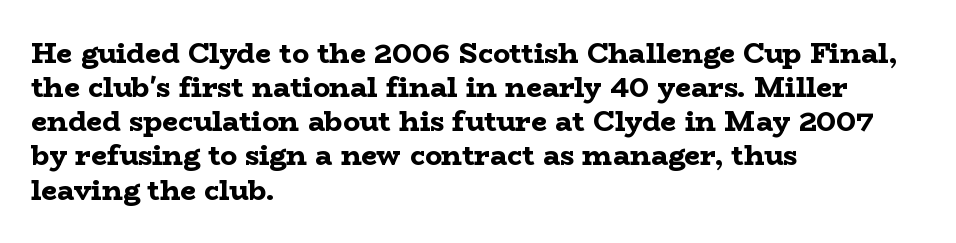
{"serif": "yes", "italic": "no", "bold": "yes", "weight": "bold", "width": "wide", "stroke_contrast": "low", "x_height": "medium", "monospaced": "no", "underline": "no", "align": "left", "line_spacing_ratio": 1.22, "letter_spacing": "normal", "letter_spacing_em": 0.0, "glyph_px": 28}
